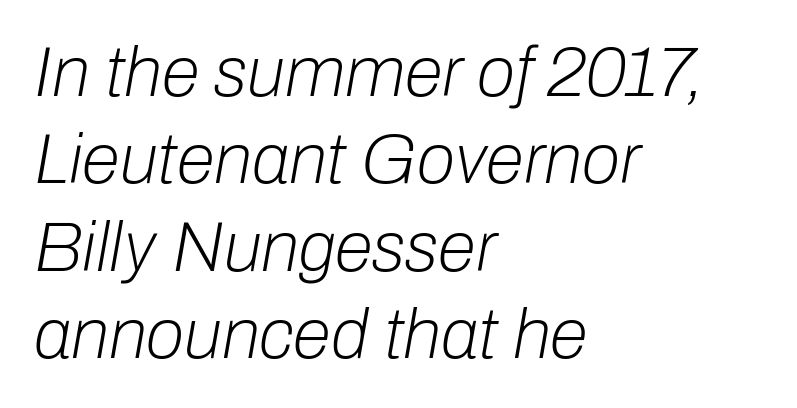
Q: Is the text bold? A: No.
Q: Is the text italic (slanted)? A: Yes, it leans right by about 10 degrees.
Q: Is the text underlined? A: No.
Q: How is the paragraph aligned? A: Left-aligned.
Q: Is the spacing between letters normal or unusually wide? A: Normal.
Q: Is the spacing between lines tight, normal or loose? A: Normal.
Q: Width (condensed, normal, or wide)? A: Normal.
Q: Stroke contrast? A: Low.
Q: x-height? A: Medium.
Q: Monospaced? A: No.
